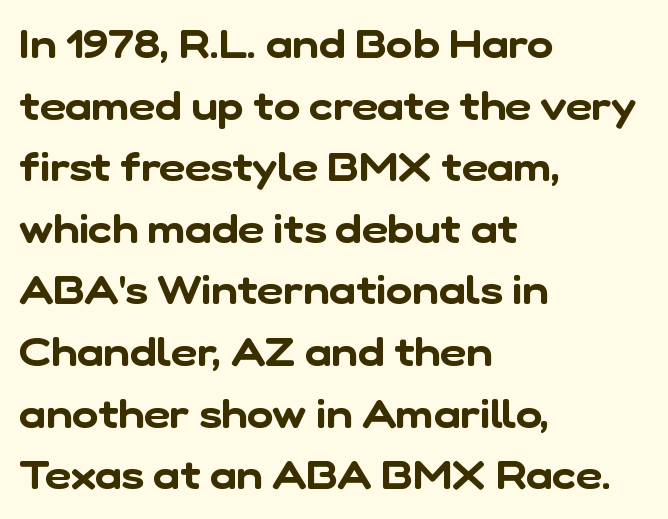
Q: Is the typeface a serif or a sans-serif typeface? A: Sans-serif.
Q: Is the text underlined? A: No.
Q: How is the paragraph aligned? A: Left-aligned.
Q: Is the spacing between letters normal or unusually wide? A: Normal.
Q: Is the spacing between lines tight, normal or loose? A: Normal.
Q: Width (condensed, normal, or wide)? A: Normal.
Q: Stroke contrast? A: Low.
Q: x-height? A: Medium.
Q: Monospaced? A: No.
